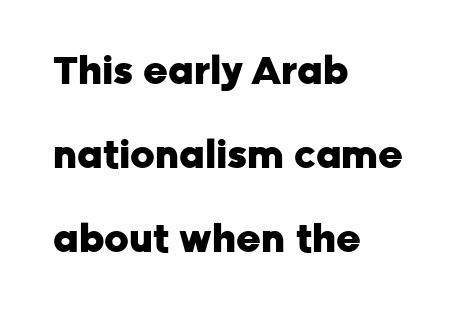
Q: Is the text bold? A: Yes.
Q: Is the text italic (slanted)? A: No, it is upright.
Q: Is the typeface a serif or a sans-serif typeface? A: Sans-serif.
Q: Is the text underlined? A: No.
Q: How is the paragraph aligned? A: Left-aligned.
Q: Is the spacing between letters normal or unusually wide? A: Normal.
Q: Is the spacing between lines tight, normal or loose? A: Loose.
Q: Width (condensed, normal, or wide)? A: Normal.
Q: Stroke contrast? A: Low.
Q: x-height? A: Medium.
Q: Monospaced? A: No.
